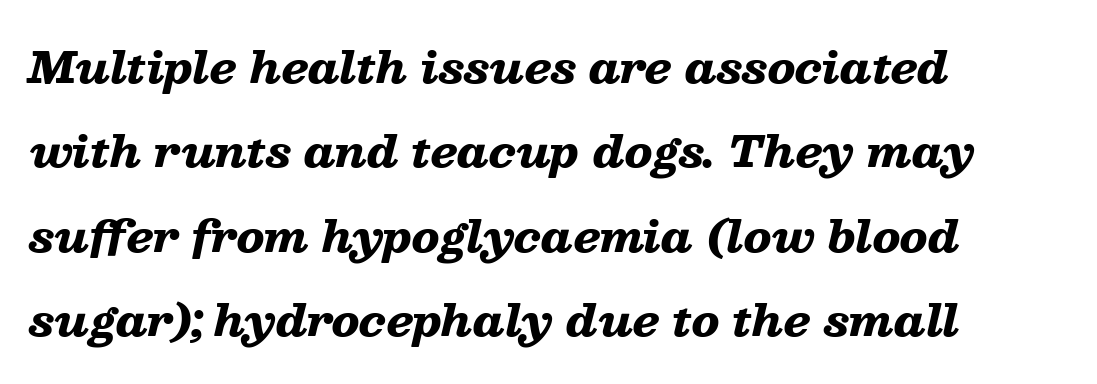
{"italic": "yes", "lean": "right", "slant_degrees": 13, "bold": "yes", "weight": "heavy", "width": "wide", "stroke_contrast": "low", "x_height": "medium", "monospaced": "no", "underline": "no", "align": "left", "line_spacing": "loose", "line_spacing_ratio": 1.96, "letter_spacing": "normal", "letter_spacing_em": 0.0, "glyph_px": 43}
